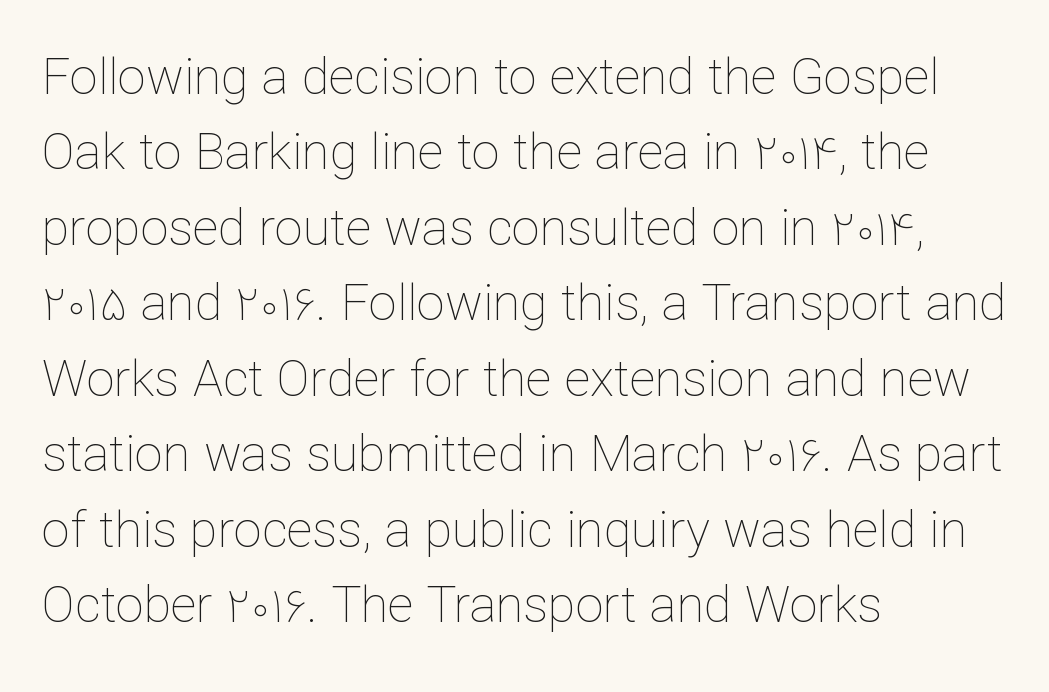
The image shows 50 px thin type, upright; set left-aligned, normal line spacing (1.51x), normal letter spacing, not underlined; low stroke contrast and a medium x-height.
